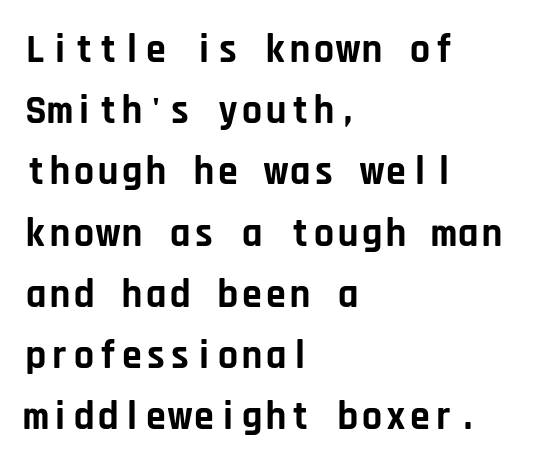
Q: Is the text bold? A: Yes.
Q: Is the text italic (slanted)? A: No, it is upright.
Q: Is the typeface a serif or a sans-serif typeface? A: Sans-serif.
Q: Is the text underlined? A: No.
Q: How is the paragraph aligned? A: Left-aligned.
Q: Is the spacing between letters normal or unusually wide? A: Normal.
Q: Is the spacing between lines tight, normal or loose? A: Normal.
Q: Width (condensed, normal, or wide)? A: Normal.
Q: Stroke contrast? A: Low.
Q: x-height? A: Large.
Q: Monospaced? A: Yes.
